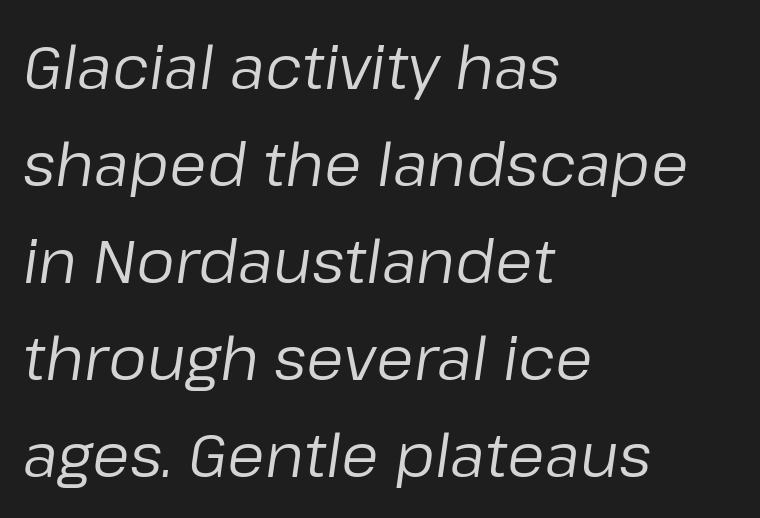
Summary of weight: not heavy and not bold. These lines sit exactly where default settings would place them. Characters are canted at an angle relative to the baseline's perpendicular. You could call the tracking neutral — neither tight nor loose.
